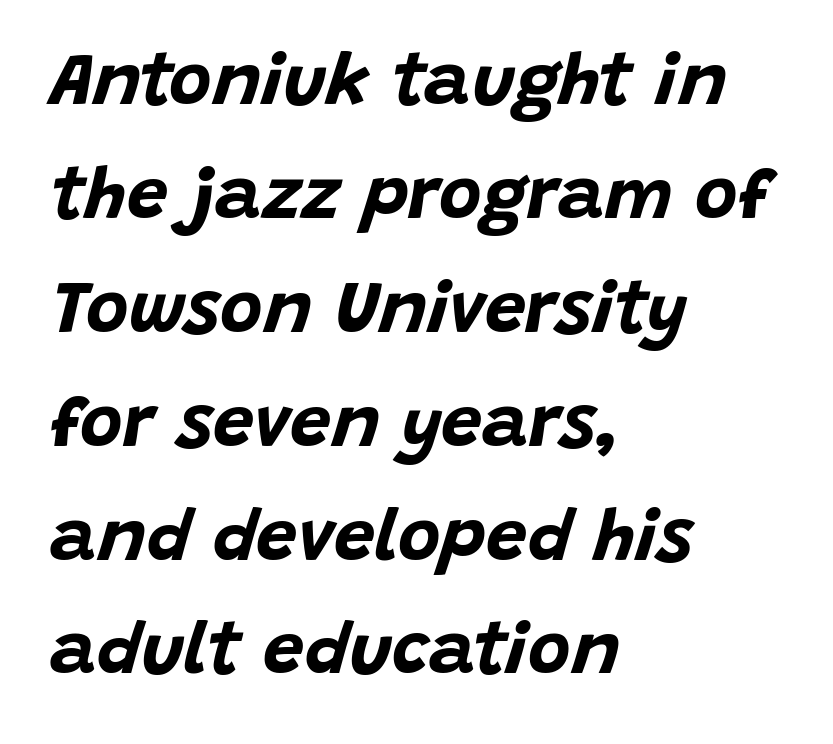
The designer left line spacing at the default. This sample uses an oblique cut, with every glyph tilted off the vertical. Heavy, bold letterforms. Each letter keeps its own natural width here, so spacing adapts to shape.
